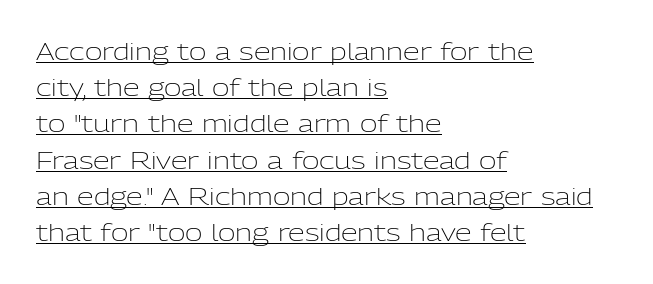
When letters stand straight like this, we call the style roman or upright. Nothing heavy about these letters — not bold at all. You can see a thin bar hugging the bottom of the glyphs. A typesetter would call this zero additional tracking. Regarding leading, the lines here are spaced in the standard way.
